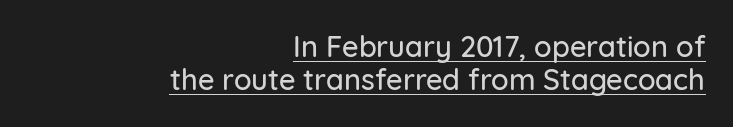
No extra tracking has been applied to these lines. Do the letters lean? They stand straight. The characters display no serif detailing; their extremities are plain. Character widths vary here, with narrow letters taking less room than wide ones. The rag falls on the left side of this text block.
